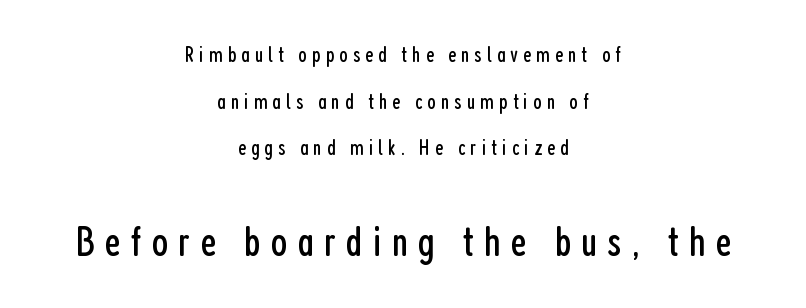
{"serif": "no", "italic": "no", "bold": "no", "weight": "regular", "width": "condensed", "stroke_contrast": "low", "x_height": "medium", "monospaced": "no", "underline": "no", "align": "center", "line_spacing": "loose", "line_spacing_ratio": 2.12, "letter_spacing": "wide", "letter_spacing_em": 0.23, "larger_block": "second", "size_ratio": 1.95, "glyph_px": 43}
